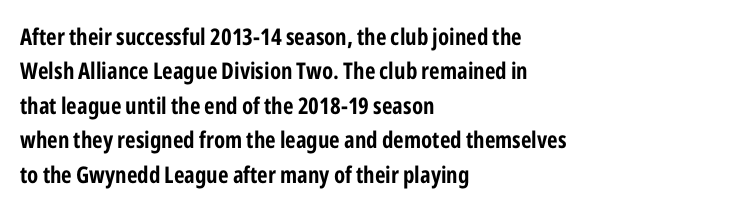
The image shows 23 px bold type, upright; set left-aligned, normal line spacing (1.5x), normal letter spacing, not underlined.
